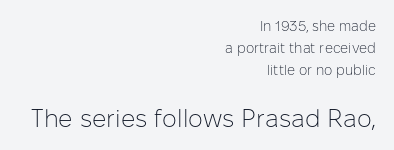
The block of text has a typical density, with ordinary space between rows. The horizontal fit of the characters is conventional and even. Decoration check: the copy has no underline. This is not heavy type; no bold has been used. Layout note: lines flush right.
